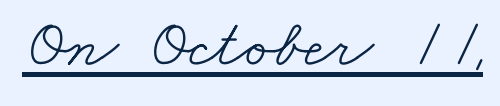
{"serif": "yes", "bold": "no", "weight": "light", "width": "wide", "stroke_contrast": "low", "x_height": "small", "monospaced": "no", "underline": "yes", "letter_spacing": "normal", "letter_spacing_em": 0.0, "glyph_px": 69}
